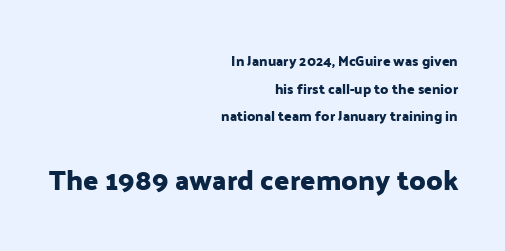
This sample uses an upright cut, with every glyph sitting square on the baseline. Each row of text sits above clean, open space. The letters sit at their default tracking, neither squeezed nor spread. In this sample the second text group is rendered at the bigger scale. Regarding serifs, this sample does without them.
